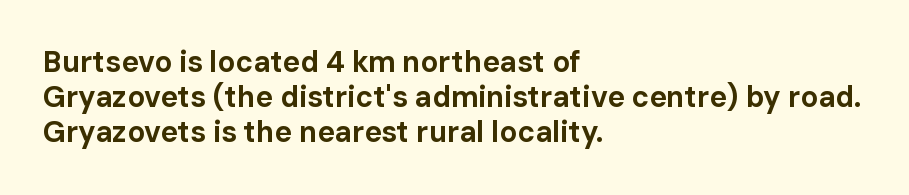
{"serif": "no", "italic": "no", "bold": "yes", "weight": "bold", "width": "normal", "stroke_contrast": "low", "x_height": "medium", "monospaced": "no", "underline": "no", "align": "left", "line_spacing_ratio": 1.21, "letter_spacing": "normal", "letter_spacing_em": 0.0, "glyph_px": 29}
